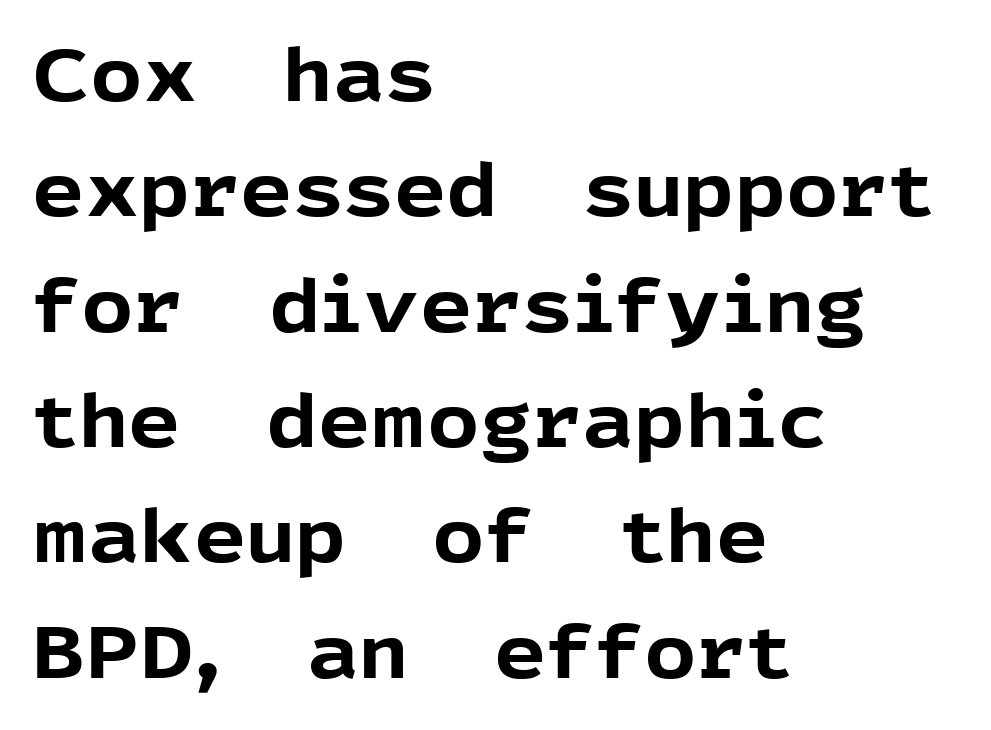
A typesetter would call this proportional, since set widths differ per character. The designer went with a sans here, leaving each stem footless. The baseline area is clear. The rows are spaced the way most documents space them.
